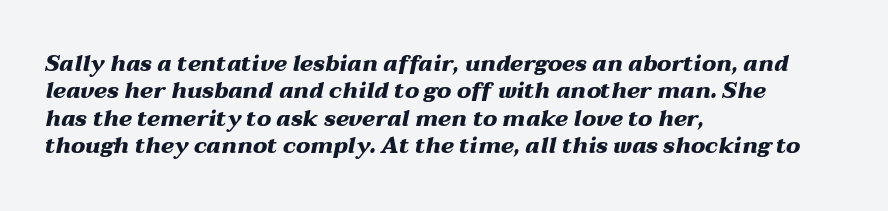
{"italic": "yes", "lean": "right", "slant_degrees": 12, "bold": "yes", "underline": "no", "align": "left", "line_spacing": "normal", "line_spacing_ratio": 1.25, "letter_spacing": "normal", "letter_spacing_em": 0.0, "glyph_px": 22}
